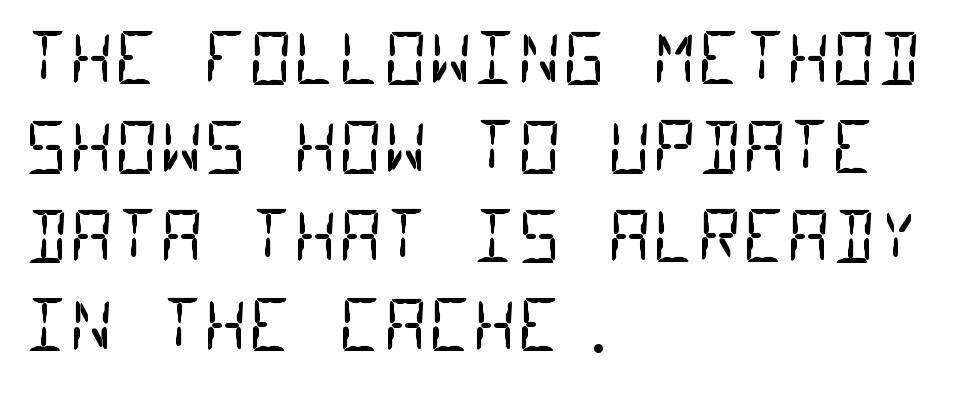
Q: Is the text bold? A: No.
Q: Is the typeface a serif or a sans-serif typeface? A: Sans-serif.
Q: Is the text underlined? A: No.
Q: How is the paragraph aligned? A: Left-aligned.
Q: Is the spacing between letters normal or unusually wide? A: Normal.
Q: Is the spacing between lines tight, normal or loose? A: Normal.
Q: Width (condensed, normal, or wide)? A: Condensed.
Q: Stroke contrast? A: Low.
Q: x-height? A: Large.
Q: Monospaced? A: Yes.
